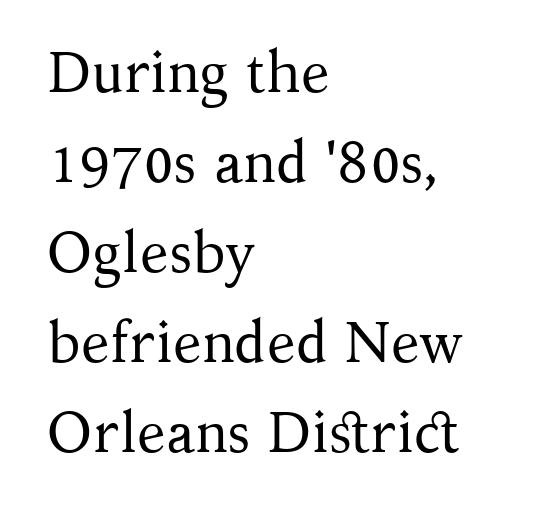
What's the leading like? Ordinary, nothing unusual. Is the type heavy? It reads as light-to-regular instead. You can tell it's not italic because the verticals are truly vertical. Where is the straight margin? On the left.
